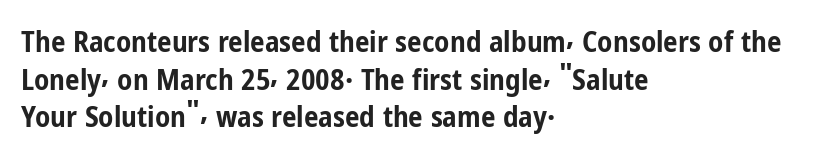
The image shows 29 px bold, condensed sans-serif type, upright; set left-aligned, normal line spacing (1.3x), normal letter spacing, not underlined; low stroke contrast and a medium x-height.
